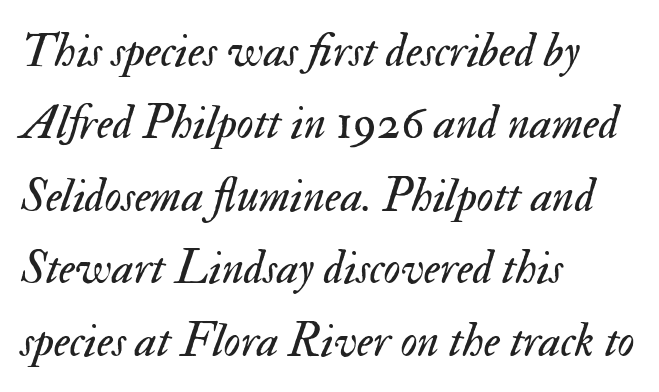
Q: Is the text bold? A: No.
Q: Is the text italic (slanted)? A: Yes, it leans right by about 17 degrees.
Q: Is the text underlined? A: No.
Q: How is the paragraph aligned? A: Left-aligned.
Q: Is the spacing between letters normal or unusually wide? A: Normal.
Q: Is the spacing between lines tight, normal or loose? A: Normal.
Q: Width (condensed, normal, or wide)? A: Normal.
Q: Stroke contrast? A: Medium.
Q: x-height? A: Small.
Q: Monospaced? A: No.
